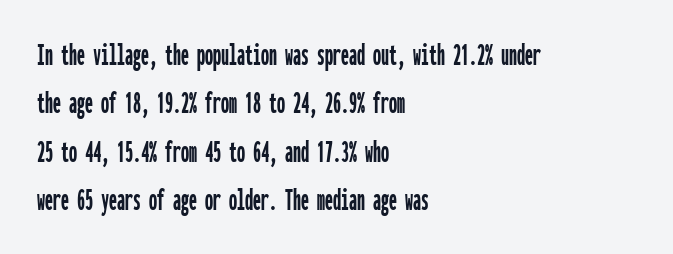
Every row of glyphs begins at an identical x-position on the left. Horizontal bands of white between lines are of average thickness. Has an underline been added? It has not. The passage shown is typed in a monospace face where columns stay perfectly aligned. Is the letter spacing exaggerated? No — it looks like the ordinary default.
